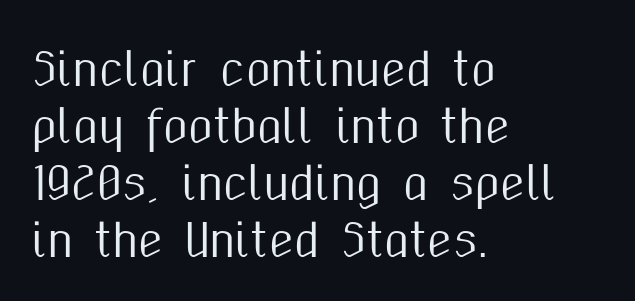
{"serif": "no", "italic": "no", "width": "condensed", "stroke_contrast": "medium", "x_height": "medium", "monospaced": "no", "underline": "no", "align": "left", "line_spacing": "normal", "line_spacing_ratio": 1.27, "letter_spacing": "normal", "letter_spacing_em": 0.0, "glyph_px": 45}
